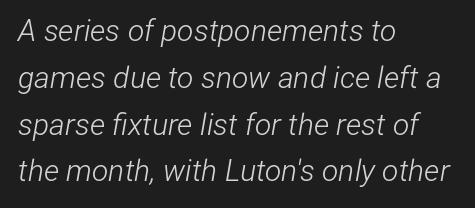
The image shows 30 px light, condensed type, italic (leaning right); set left-aligned, normal line spacing (1.56x), normal letter spacing, not underlined; low stroke contrast and a medium x-height.
